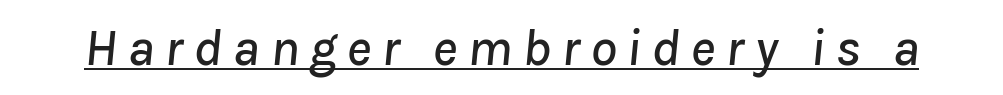
The glyphs look as if they've been sheared to an angle. Each letter keeps its own natural width here, so spacing adapts to shape. Descenders here cross a horizontal rule under the line.
